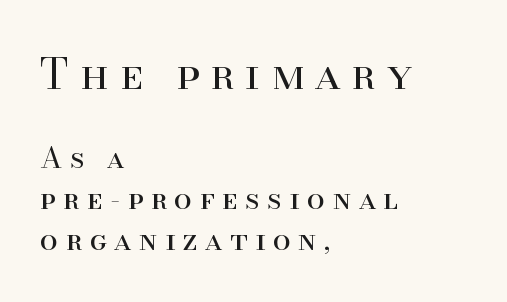
Q: Is the text bold? A: No.
Q: Is the text italic (slanted)? A: No, it is upright.
Q: Is the typeface a serif or a sans-serif typeface? A: Serif.
Q: Is the text underlined? A: No.
Q: How is the paragraph aligned? A: Left-aligned.
Q: Is the spacing between letters normal or unusually wide? A: Unusually wide.
Q: Is the spacing between lines tight, normal or loose? A: Normal.
Q: Which block of text is set in a larger size, the first (top) or the second (bottom)? A: The first (top) one.
Q: Width (condensed, normal, or wide)? A: Normal.
Q: Stroke contrast? A: High.
Q: x-height? A: Small.
Q: Monospaced? A: No.
